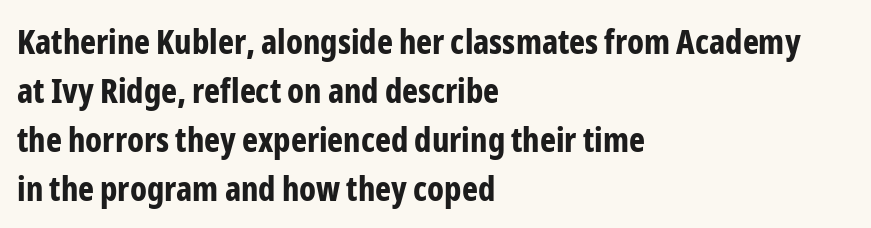
Q: Is the text bold? A: Yes.
Q: Is the text italic (slanted)? A: No, it is upright.
Q: Is the typeface a serif or a sans-serif typeface? A: Sans-serif.
Q: Is the text underlined? A: No.
Q: How is the paragraph aligned? A: Left-aligned.
Q: Is the spacing between letters normal or unusually wide? A: Normal.
Q: Is the spacing between lines tight, normal or loose? A: Normal.
Q: Width (condensed, normal, or wide)? A: Condensed.
Q: Stroke contrast? A: Low.
Q: x-height? A: Medium.
Q: Monospaced? A: No.
